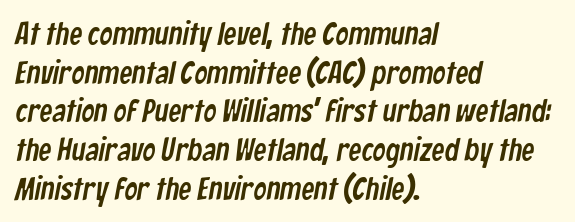
{"serif": "no", "width": "condensed", "stroke_contrast": "low", "x_height": "medium", "monospaced": "no", "underline": "no", "align": "left", "line_spacing_ratio": 1.21, "letter_spacing": "normal", "letter_spacing_em": 0.0, "glyph_px": 32}
